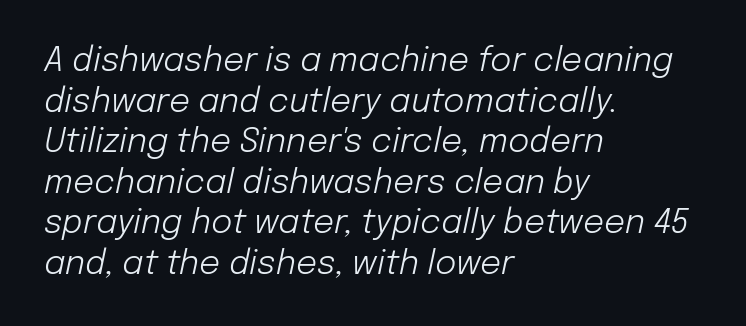
Underlining? Definitely not there. Here the glyphs are tracked normally, forming tight word shapes. You could not count columns in this text — the font is proportionally spaced. Where is the straight margin? On the left.
